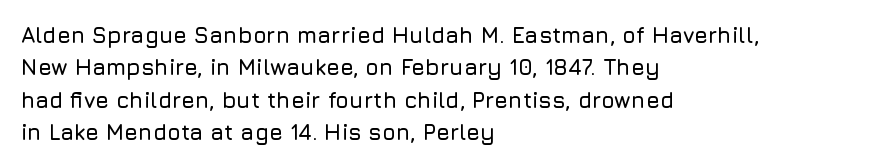
The image shows 22 px text type, upright; set left-aligned, normal line spacing (1.47x), normal letter spacing, not underlined.
